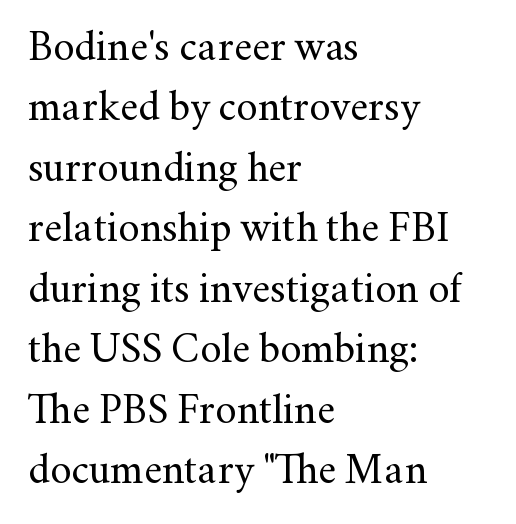
Q: Is the text bold? A: No.
Q: Is the text italic (slanted)? A: No, it is upright.
Q: Is the typeface a serif or a sans-serif typeface? A: Serif.
Q: Is the text underlined? A: No.
Q: How is the paragraph aligned? A: Left-aligned.
Q: Is the spacing between letters normal or unusually wide? A: Normal.
Q: Is the spacing between lines tight, normal or loose? A: Normal.
Q: Width (condensed, normal, or wide)? A: Normal.
Q: Stroke contrast? A: Medium.
Q: x-height? A: Small.
Q: Monospaced? A: No.
